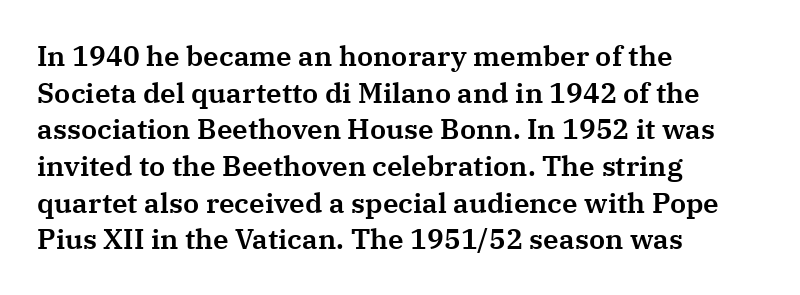
The image shows 28 px serif type, upright; set left-aligned, normal line spacing (1.31x), normal letter spacing, not underlined; medium stroke contrast and a medium x-height.
